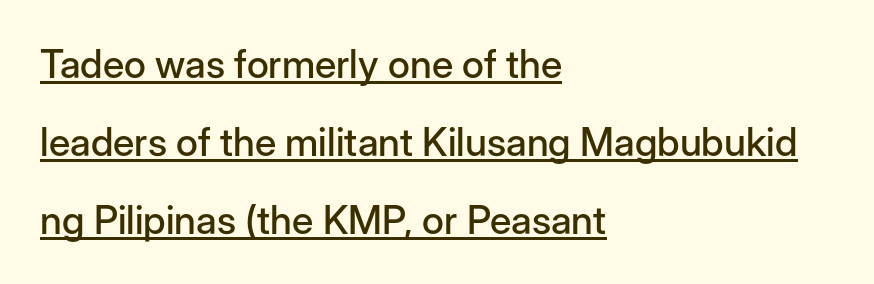
Q: Is the text italic (slanted)? A: No, it is upright.
Q: Is the typeface a serif or a sans-serif typeface? A: Sans-serif.
Q: Is the text underlined? A: Yes.
Q: How is the paragraph aligned? A: Left-aligned.
Q: Is the spacing between letters normal or unusually wide? A: Normal.
Q: Is the spacing between lines tight, normal or loose? A: Loose.
Q: Width (condensed, normal, or wide)? A: Normal.
Q: Stroke contrast? A: Low.
Q: x-height? A: Medium.
Q: Monospaced? A: No.
